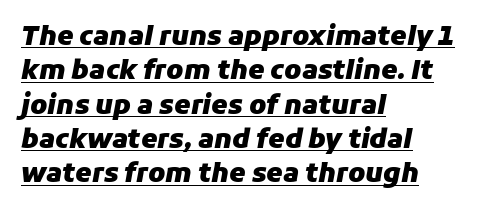
The lines in this sample share a left origin and differ only in where they stop. Weight: bold. Letter spacing: default. Check the space under the baseline: a stroke is drawn there. Is there much room between lines? A standard amount, neither cramped nor airy. Would a proofreader flag this as italicized? Yes.
